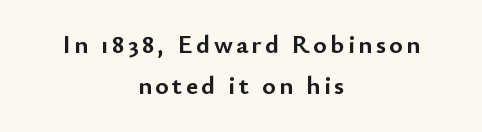
Q: Is the text bold? A: Yes.
Q: Is the text italic (slanted)? A: No, it is upright.
Q: Is the text underlined? A: No.
Q: How is the paragraph aligned? A: Centered.
Q: Is the spacing between lines tight, normal or loose? A: Normal.
